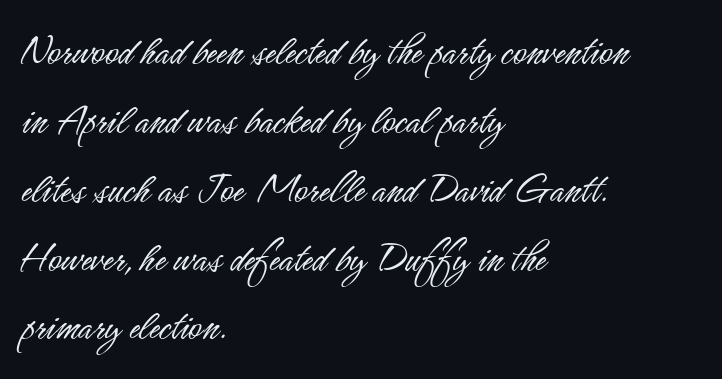
Q: Is the text bold? A: No.
Q: Is the text italic (slanted)? A: Yes.
Q: Is the typeface a serif or a sans-serif typeface? A: Sans-serif.
Q: Is the text underlined? A: No.
Q: How is the paragraph aligned? A: Left-aligned.
Q: Is the spacing between letters normal or unusually wide? A: Normal.
Q: Is the spacing between lines tight, normal or loose? A: Normal.
Q: Width (condensed, normal, or wide)? A: Condensed.
Q: Stroke contrast? A: Low.
Q: x-height? A: Small.
Q: Monospaced? A: No.
